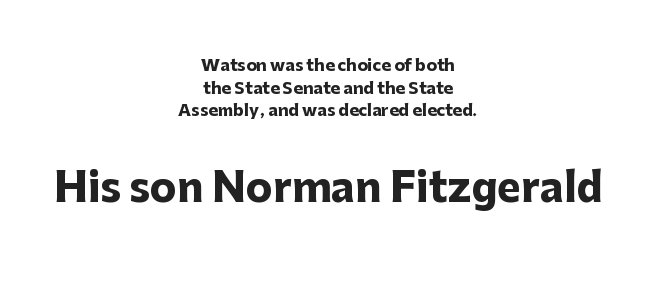
When letters stand straight like this, we call the style roman or upright. The area under the type is left untouched. Note: no serifs on the glyphs. Caption: standard tracking, unaltered.
